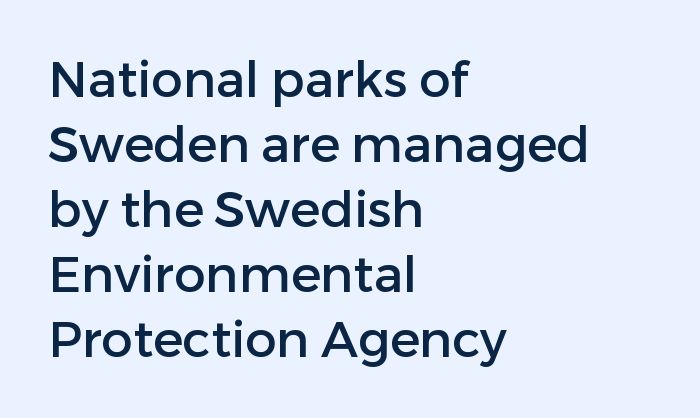
{"serif": "no", "italic": "no", "width": "normal", "stroke_contrast": "low", "x_height": "medium", "monospaced": "no", "underline": "no", "align": "left", "line_spacing": "normal", "line_spacing_ratio": 1.3, "letter_spacing": "normal", "letter_spacing_em": 0.0, "glyph_px": 50}
